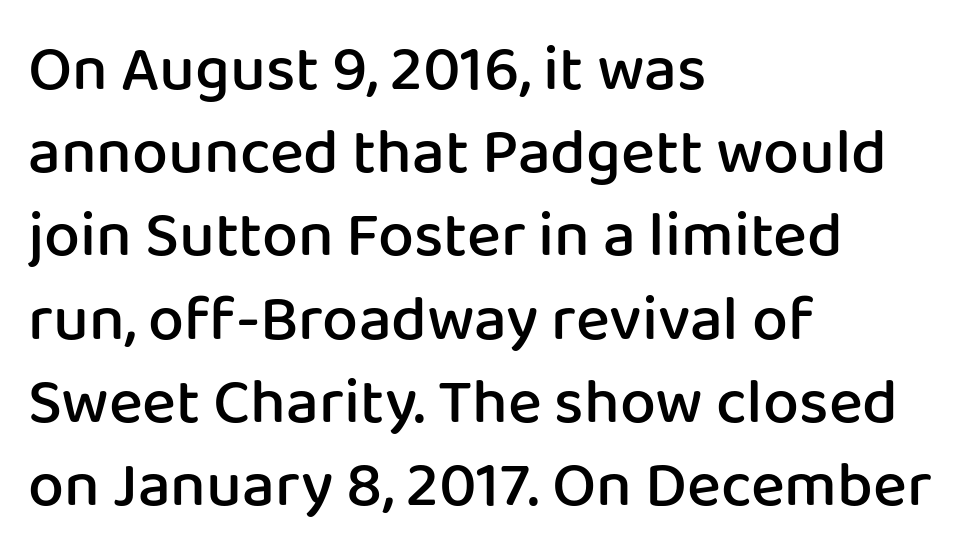
{"serif": "no", "italic": "no", "bold": "semi", "weight": "semibold", "width": "normal", "stroke_contrast": "low", "x_height": "medium", "monospaced": "no", "underline": "no", "align": "left", "line_spacing": "normal", "line_spacing_ratio": 1.3, "letter_spacing": "normal", "letter_spacing_em": 0.0, "glyph_px": 64}
